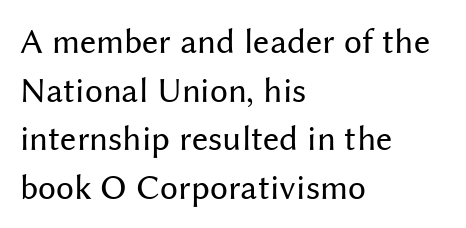
{"serif": "no", "italic": "no", "bold": "no", "weight": "regular", "width": "normal", "stroke_contrast": "medium", "x_height": "medium", "monospaced": "no", "underline": "no", "align": "left", "line_spacing": "normal", "line_spacing_ratio": 1.35, "letter_spacing": "normal", "letter_spacing_em": 0.0, "glyph_px": 36}
